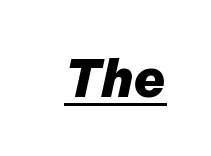
Q: Is the text bold? A: Yes.
Q: Is the text italic (slanted)? A: Yes, it leans right by about 12 degrees.
Q: Is the text underlined? A: Yes.
Q: Is the spacing between letters normal or unusually wide? A: Normal.
Q: Width (condensed, normal, or wide)? A: Normal.
Q: Stroke contrast? A: Low.
Q: x-height? A: Medium.
Q: Monospaced? A: No.
